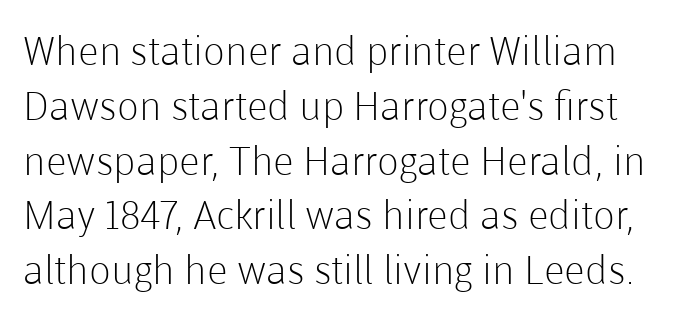
The image shows 40 px light sans-serif type, upright; set normal line spacing (1.37x), normal letter spacing, not underlined; low stroke contrast and a medium x-height.
